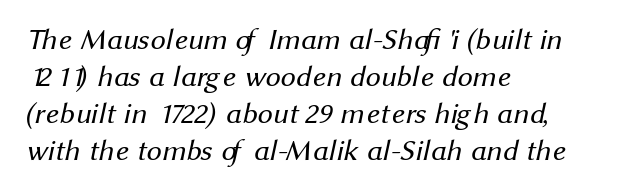
Q: Is the text bold? A: No.
Q: Is the typeface a serif or a sans-serif typeface? A: Sans-serif.
Q: Is the text underlined? A: No.
Q: How is the paragraph aligned? A: Left-aligned.
Q: Is the spacing between letters normal or unusually wide? A: Normal.
Q: Width (condensed, normal, or wide)? A: Normal.
Q: Stroke contrast? A: Medium.
Q: x-height? A: Medium.
Q: Monospaced? A: No.
